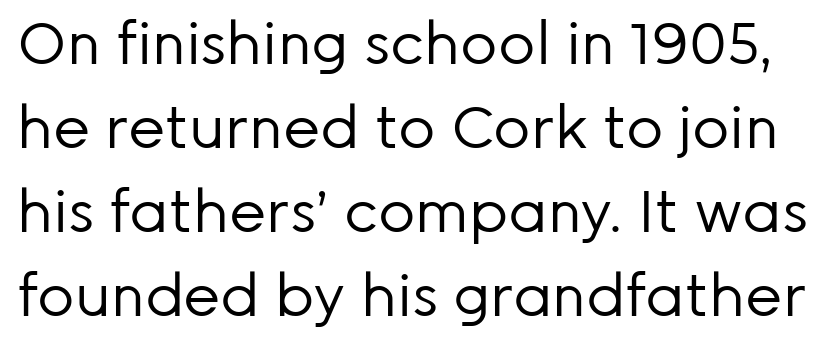
Q: Is the text bold? A: No.
Q: Is the text italic (slanted)? A: No, it is upright.
Q: Is the typeface a serif or a sans-serif typeface? A: Sans-serif.
Q: Is the text underlined? A: No.
Q: Is the spacing between letters normal or unusually wide? A: Normal.
Q: Is the spacing between lines tight, normal or loose? A: Normal.
Q: Width (condensed, normal, or wide)? A: Normal.
Q: Stroke contrast? A: Low.
Q: x-height? A: Medium.
Q: Monospaced? A: No.
